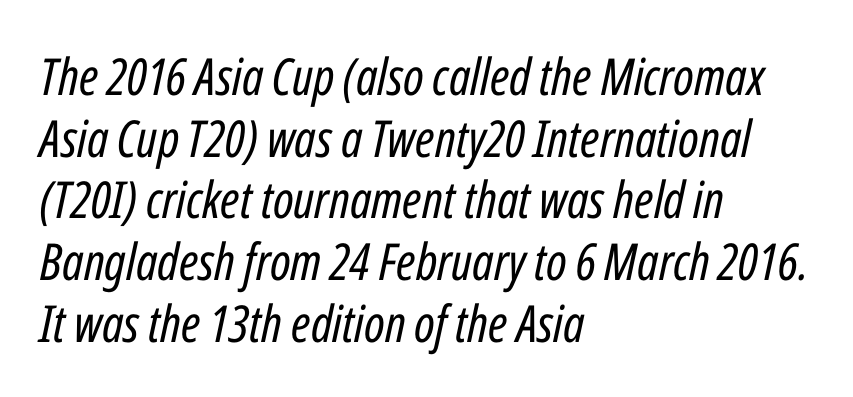
The typesetter chose a ragged-right arrangement here. Notice how the stems are inclined rather than vertical — that's the hallmark of italics. Descenders hang freely into open space. The passage shown has conventional tracking throughout. The letterforms sit at book weight or below. Proportional: the letters do not fall into vertical columns.
